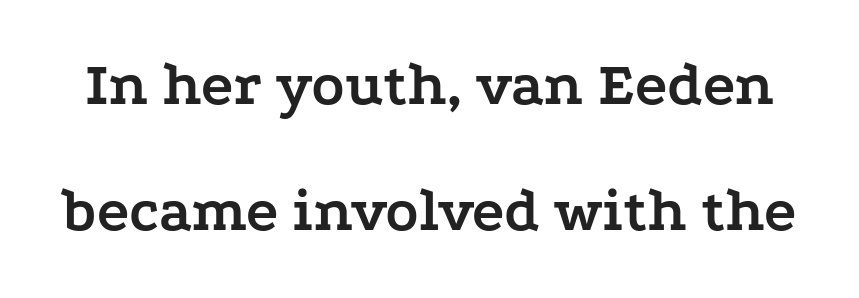
Q: Is the text bold? A: Yes.
Q: Is the text italic (slanted)? A: No, it is upright.
Q: Is the typeface a serif or a sans-serif typeface? A: Serif.
Q: Is the text underlined? A: No.
Q: Is the spacing between letters normal or unusually wide? A: Normal.
Q: Is the spacing between lines tight, normal or loose? A: Loose.
Q: Width (condensed, normal, or wide)? A: Wide.
Q: Stroke contrast? A: Low.
Q: x-height? A: Medium.
Q: Monospaced? A: No.
